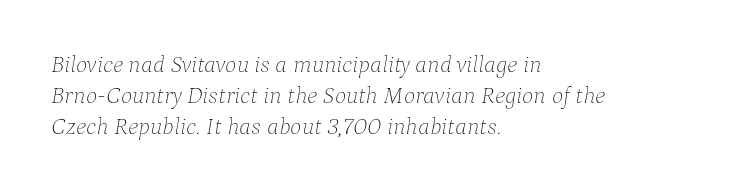
The lines sit at an ordinary, default distance from one another. A clean baseline with only descenders dipping below it. The paragraph has a hard left edge and a soft right edge. The letterforms sit shoulder to shoulder at normal distance. This reads as an unemphasized weight, regular at the heaviest. Italic: yes, the glyphs are oblique.
